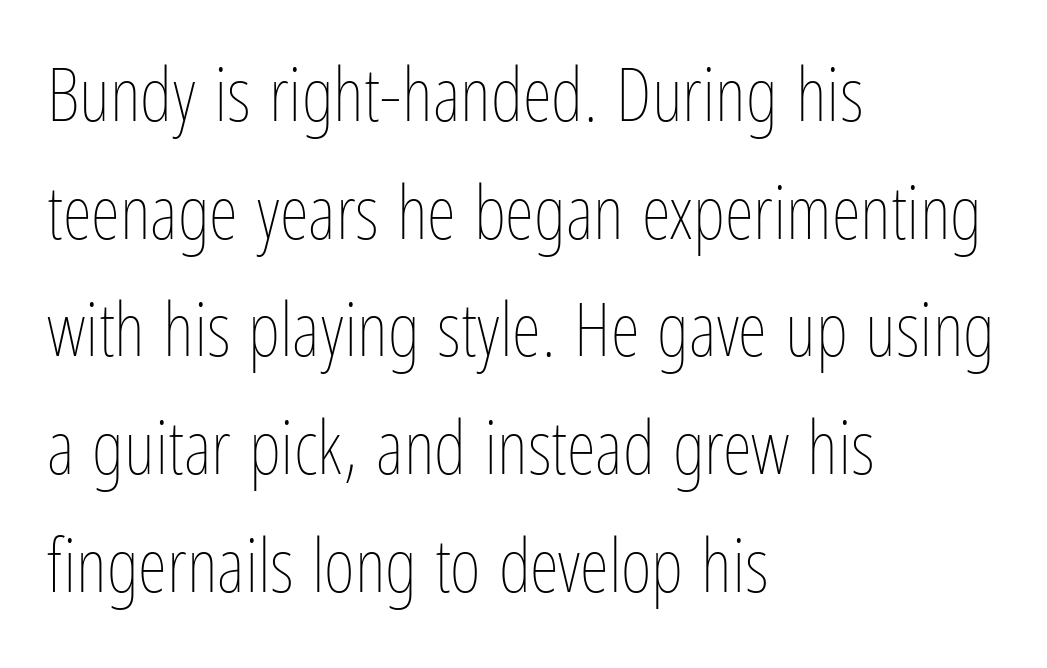
{"italic": "no", "bold": "no", "weight": "thin", "width": "condensed", "stroke_contrast": "low", "x_height": "medium", "monospaced": "no", "underline": "no", "align": "left", "line_spacing": "normal", "line_spacing_ratio": 1.57, "letter_spacing": "normal", "letter_spacing_em": 0.0, "glyph_px": 75}
